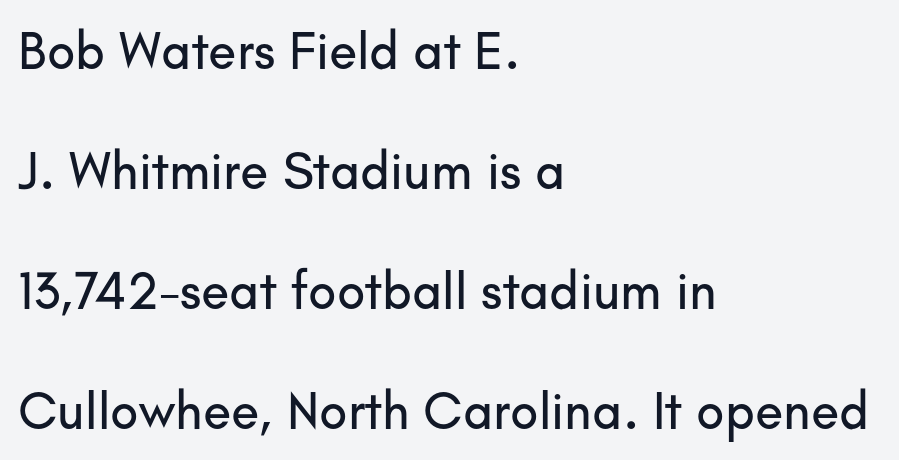
{"serif": "no", "italic": "no", "width": "normal", "stroke_contrast": "low", "x_height": "small", "monospaced": "no", "underline": "no", "align": "left", "line_spacing": "loose", "line_spacing_ratio": 2.31, "letter_spacing": "normal", "letter_spacing_em": 0.0, "glyph_px": 52}
